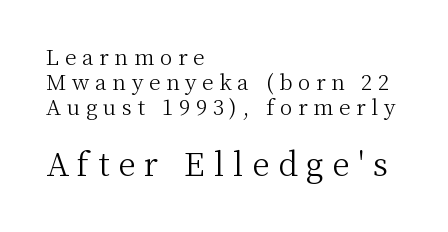
Caption: face not bold, strokes unweighted. The letters advance in unequal steps, a hallmark of proportional type. Quick note: underline off. Line starts are locked; line ends wander. To sum up the face: it has serifs.
